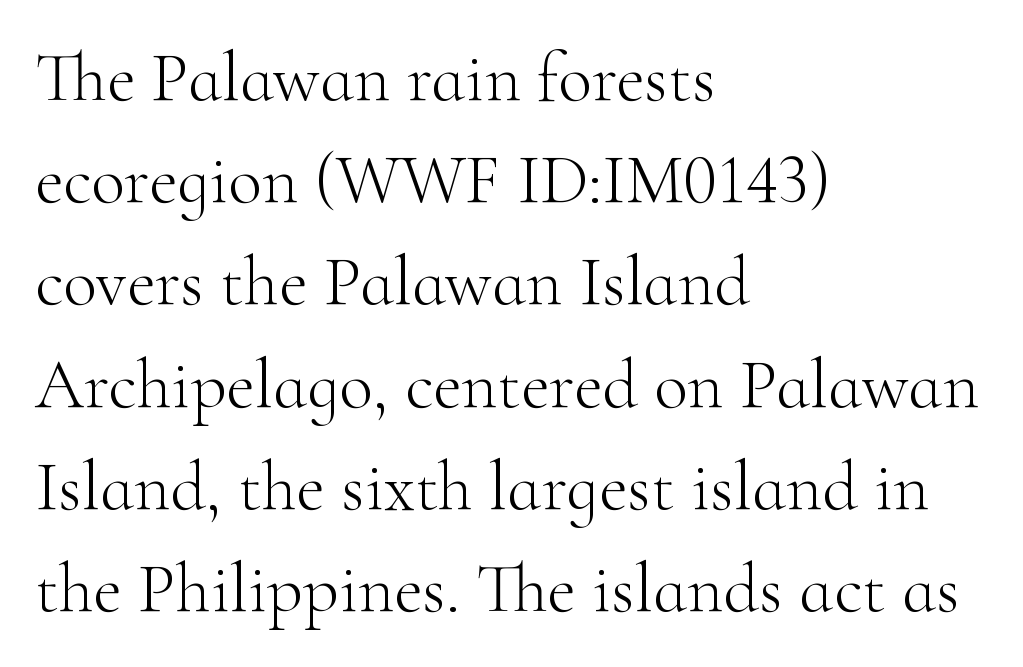
The image shows 70 px light serif type, upright; set left-aligned, normal line spacing (1.46x), normal letter spacing, not underlined; high stroke contrast and a small x-height.
